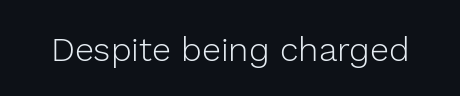
I'd call this a sans setting — the letters go barefoot. Nobody drew a line under any word here. Posture: vertical. No extra ink here — the face is not bold. Nothing unusual about the tracking: characters are spaced as the font intends. Think of a printed novel: that variable character pitch is what you see here.
